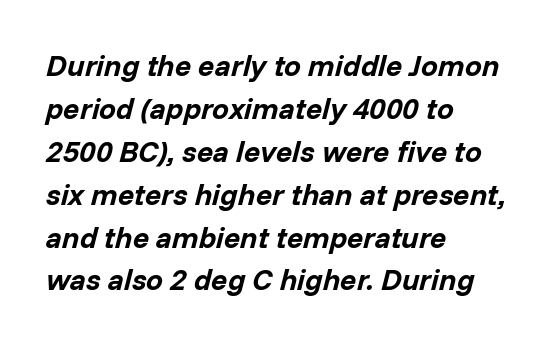
The image shows 30 px bold type, italic (leaning right); set left-aligned, normal line spacing (1.43x), normal letter spacing, not underlined; low stroke contrast and a medium x-height.
